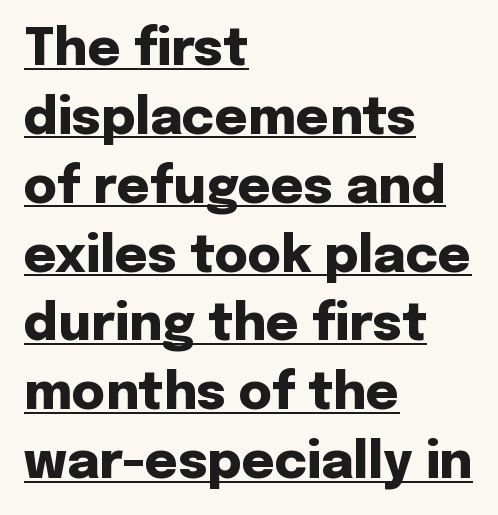
{"serif": "no", "italic": "no", "bold": "yes", "weight": "heavy", "width": "normal", "stroke_contrast": "low", "x_height": "medium", "monospaced": "no", "underline": "yes", "align": "left", "line_spacing": "normal", "line_spacing_ratio": 1.35, "letter_spacing": "normal", "letter_spacing_em": 0.0, "glyph_px": 51}
